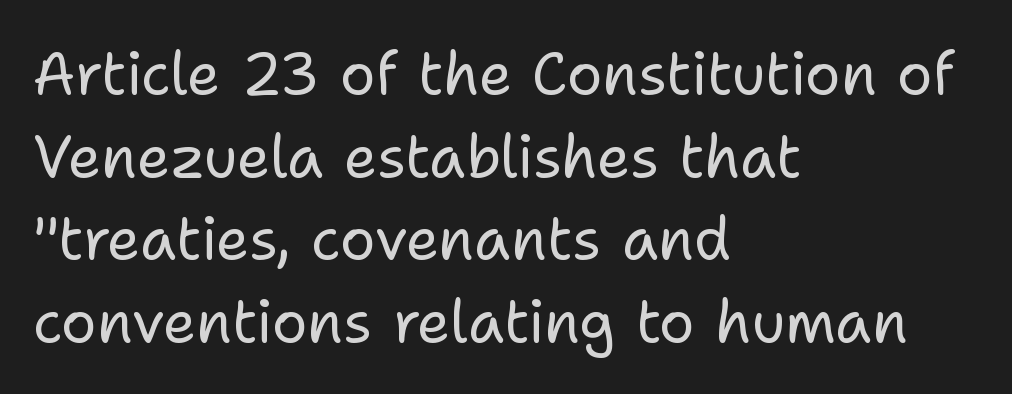
No extra ink here — the face is not bold. The gaps between neighbouring characters are ordinary and unremarkable. The passage shown is typeset with a sans-serif family. Regarding leading, the lines here are spaced in the standard way. These lines are rendered in a variable-pitch font.
